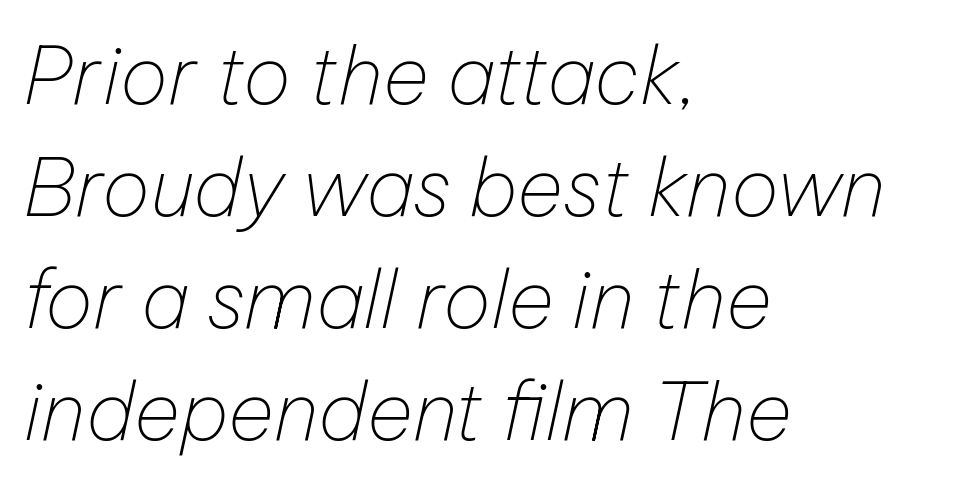
Q: Is the text bold? A: No.
Q: Is the text italic (slanted)? A: Yes, it leans right by about 12 degrees.
Q: Is the text underlined? A: No.
Q: How is the paragraph aligned? A: Left-aligned.
Q: Is the spacing between letters normal or unusually wide? A: Normal.
Q: Is the spacing between lines tight, normal or loose? A: Normal.
Q: Width (condensed, normal, or wide)? A: Normal.
Q: Stroke contrast? A: Low.
Q: x-height? A: Medium.
Q: Monospaced? A: No.
